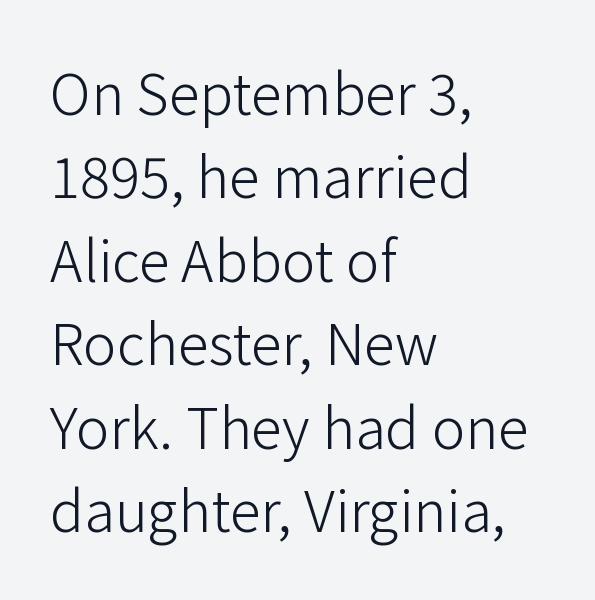
Q: Is the text bold? A: No.
Q: Is the text italic (slanted)? A: No, it is upright.
Q: Is the typeface a serif or a sans-serif typeface? A: Sans-serif.
Q: Is the text underlined? A: No.
Q: How is the paragraph aligned? A: Left-aligned.
Q: Is the spacing between letters normal or unusually wide? A: Normal.
Q: Is the spacing between lines tight, normal or loose? A: Normal.
Q: Width (condensed, normal, or wide)? A: Normal.
Q: Stroke contrast? A: Low.
Q: x-height? A: Medium.
Q: Monospaced? A: No.
